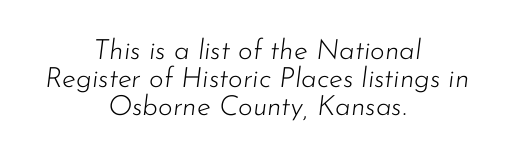
Q: Is the text bold? A: No.
Q: Is the text italic (slanted)? A: Yes, it leans right by about 7 degrees.
Q: Is the text underlined? A: No.
Q: How is the paragraph aligned? A: Centered.
Q: Is the spacing between letters normal or unusually wide? A: Normal.
Q: Is the spacing between lines tight, normal or loose? A: Tight.
Q: Width (condensed, normal, or wide)? A: Normal.
Q: Stroke contrast? A: Low.
Q: x-height? A: Small.
Q: Monospaced? A: No.
